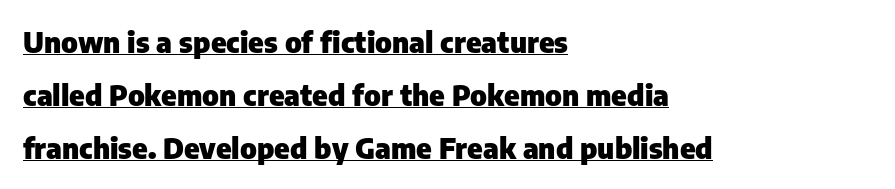
Q: Is the text bold? A: Yes.
Q: Is the text italic (slanted)? A: No, it is upright.
Q: Is the typeface a serif or a sans-serif typeface? A: Sans-serif.
Q: Is the text underlined? A: Yes.
Q: How is the paragraph aligned? A: Left-aligned.
Q: Is the spacing between letters normal or unusually wide? A: Normal.
Q: Width (condensed, normal, or wide)? A: Normal.
Q: Stroke contrast? A: Low.
Q: x-height? A: Medium.
Q: Monospaced? A: No.
